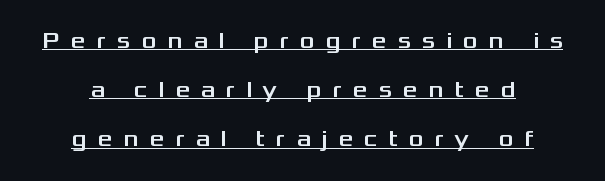
The image shows 23 px text type, upright; set centered, loose line spacing (2.14x), unusually wide letter spacing (+0.47 em), underlined.
